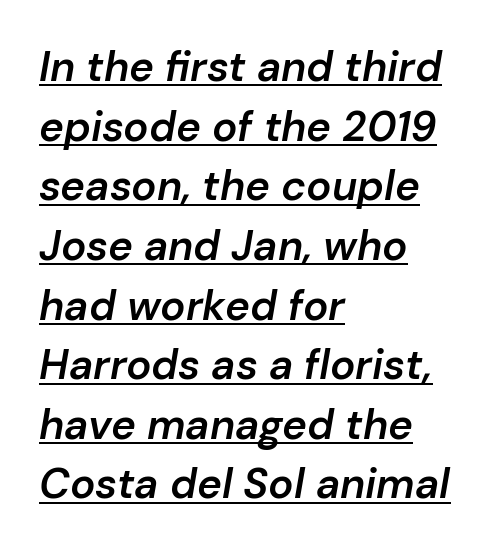
The image shows 42 px semibold type, italic (leaning right); set left-aligned, normal line spacing (1.42x), normal letter spacing, underlined; low stroke contrast and a medium x-height.
